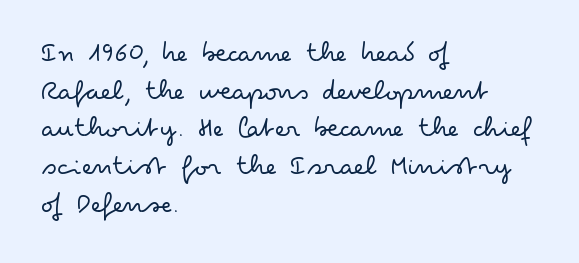
Vertical strokes here are truly vertical. The typesetting does not lean heavy: it is not bold. The font family rendered here belongs to the sans-serif group. Proportional: the letters do not fall into vertical columns.
